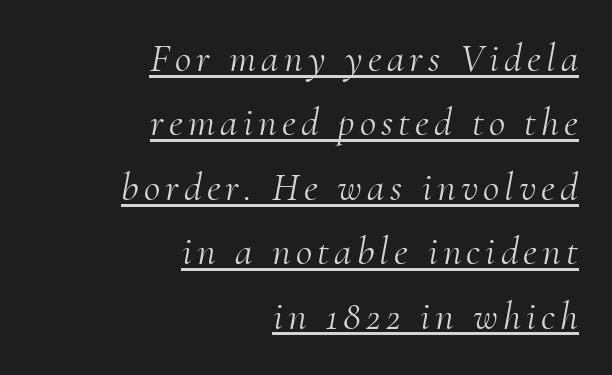
The image shows 40 px light serif type, italic (leaning right); set right-aligned, normal line spacing (1.61x), underlined; medium stroke contrast and a small x-height.
